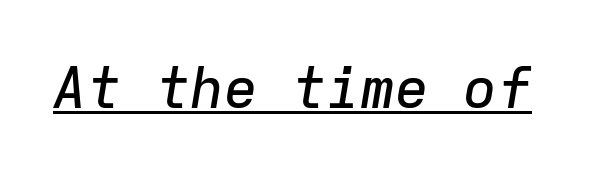
Compared with undecorated copy, this sample adds a rule below the words. Honestly, the letter spacing is just normal — you wouldn't notice it. There's an unmistakable incline to the writing here. The passage shown is typed in a monospace face where columns stay perfectly aligned.
